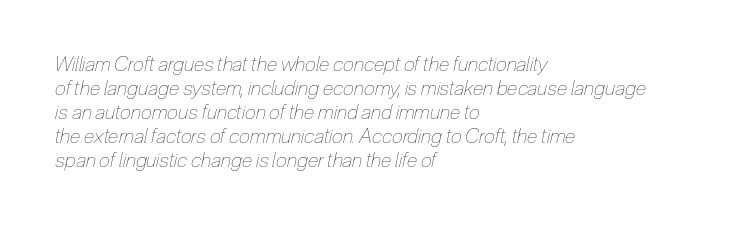
{"italic": "yes", "lean": "right", "slant_degrees": 12, "bold": "no", "underline": "no", "align": "left", "line_spacing_ratio": 1.2, "letter_spacing": "normal", "letter_spacing_em": 0.0, "glyph_px": 20}
